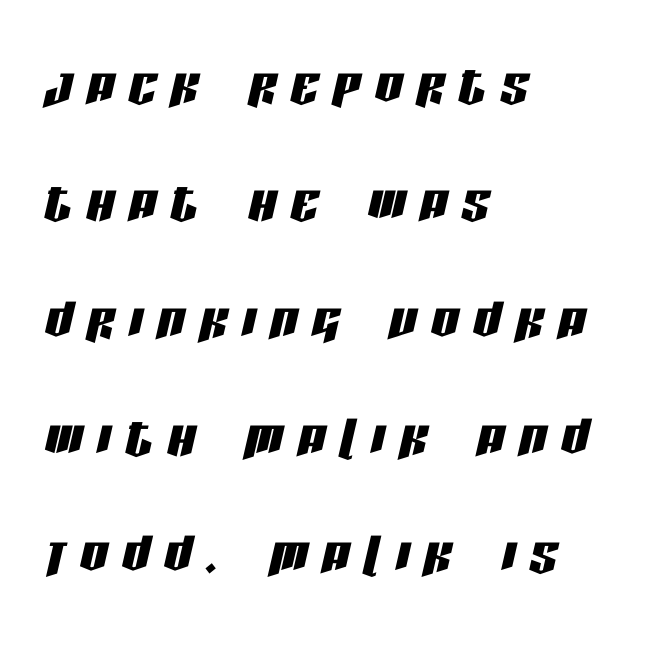
Character widths vary here, with narrow letters taking less room than wide ones. Rows of type keep a routine distance in the vertical direction. Rule under the text: the space is simply empty. Caption: expanded tracking, letters set apart. Every row of glyphs begins at an identical x-position on the left.
